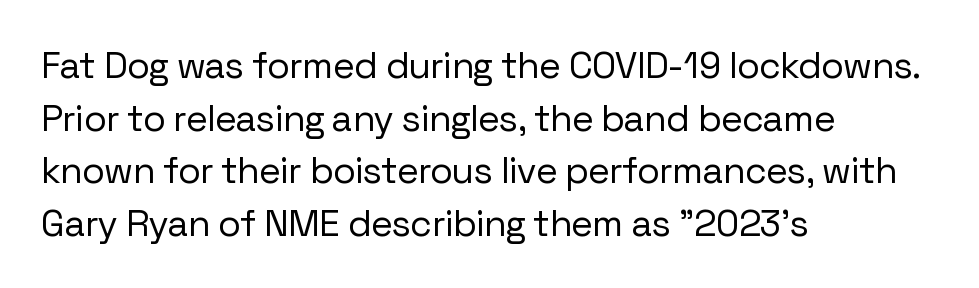
{"serif": "no", "italic": "no", "bold": "no", "weight": "regular", "width": "normal", "stroke_contrast": "low", "x_height": "medium", "monospaced": "no", "underline": "no", "align": "left", "line_spacing": "normal", "line_spacing_ratio": 1.42, "letter_spacing": "normal", "letter_spacing_em": 0.0, "glyph_px": 37}
